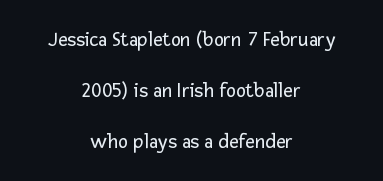
The typesetting does not lean heavy: it is not bold. Is the letter spacing exaggerated? No — it looks like the ordinary default. The block of text is sparse from top to bottom, with ample space between rows. This sample is center-justified, so both line endings float freely. Posture: upright roman. Check the space under the baseline: it is left empty.
